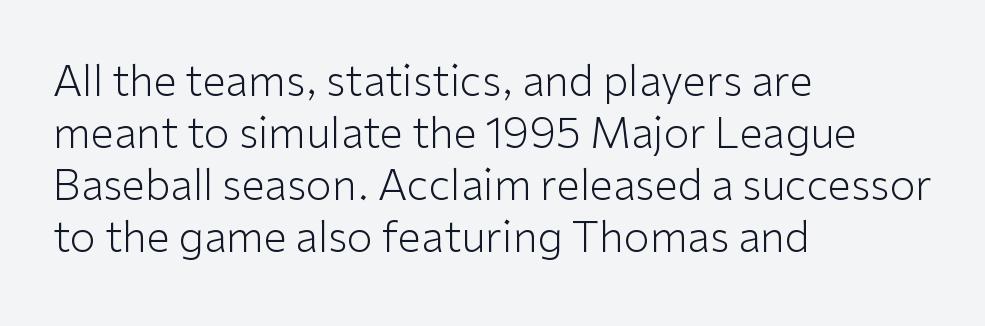
The string is rendered with underlining switched off. The letters advance in unequal steps, a hallmark of proportional type. The font family rendered here belongs to the sans-serif group. Standard letterfit; no display-style spreading of the glyphs. The letterforms sit at book weight or below.
